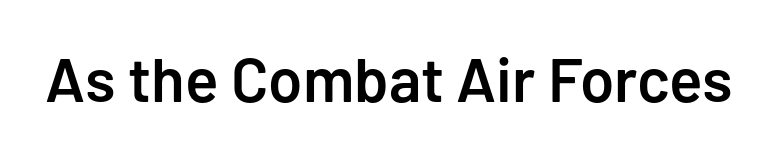
The passage shown is typed in a proportional face where columns would drift. Decoration check: the copy has no underline. Tracking here is standard; glyphs follow each other at the usual distance. Serif or sans? Sans — the stroke terminals are bare.
